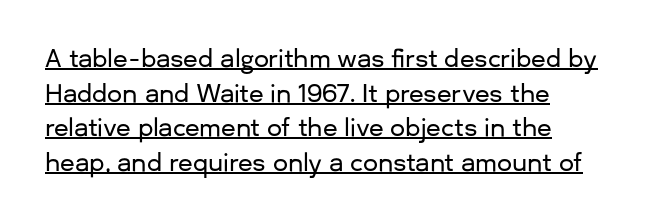
Q: Is the text italic (slanted)? A: No, it is upright.
Q: Is the text underlined? A: Yes.
Q: How is the paragraph aligned? A: Left-aligned.
Q: Is the spacing between letters normal or unusually wide? A: Normal.
Q: Is the spacing between lines tight, normal or loose? A: Normal.
